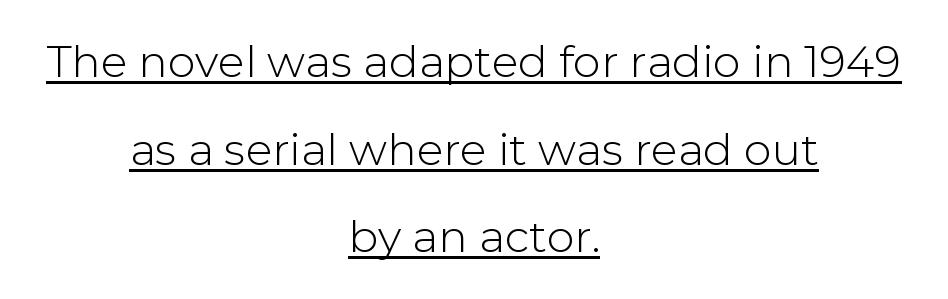
Q: Is the text italic (slanted)? A: No, it is upright.
Q: Is the typeface a serif or a sans-serif typeface? A: Sans-serif.
Q: Is the text underlined? A: Yes.
Q: How is the paragraph aligned? A: Centered.
Q: Is the spacing between letters normal or unusually wide? A: Normal.
Q: Is the spacing between lines tight, normal or loose? A: Loose.
Q: Width (condensed, normal, or wide)? A: Normal.
Q: Stroke contrast? A: Low.
Q: x-height? A: Medium.
Q: Monospaced? A: No.
